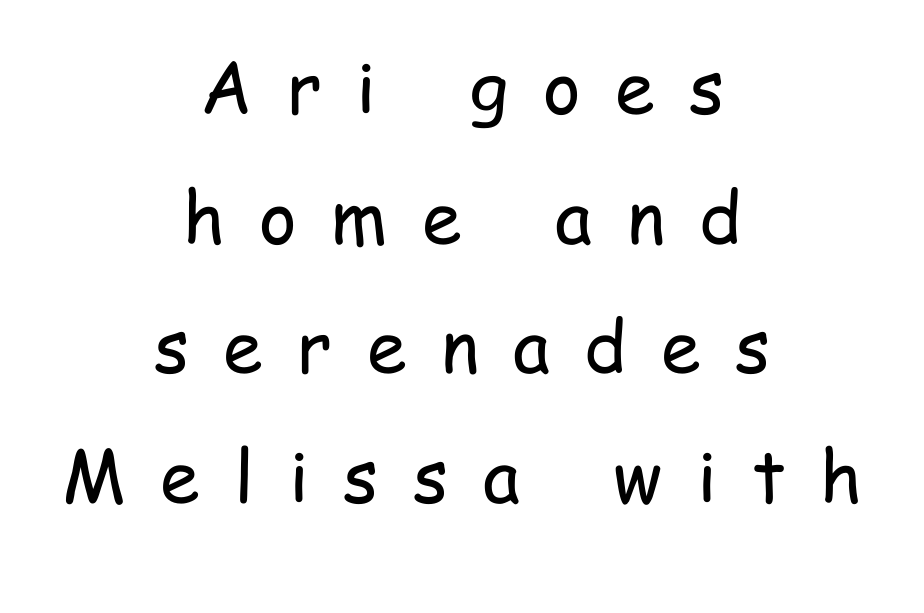
In terms of letterspacing, this is a distinctly airy, spread setting. Letters have the restrained weight of plain body copy at most. A bare baseline throughout the passage. Here the designer chose a conventional face with non-uniform glyph widths. Posture: vertical. Centered paragraph, ragged on both sides.
